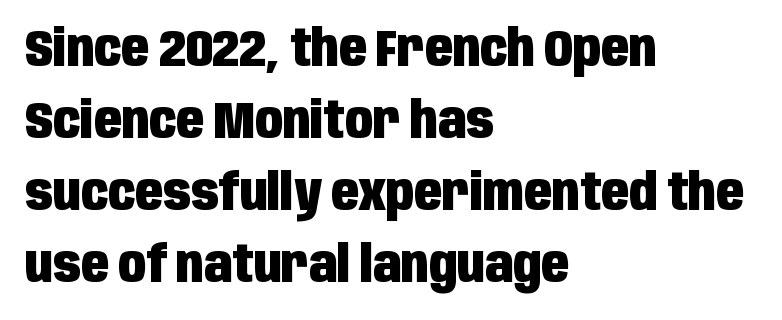
The image shows 51 px heavy, condensed sans-serif type, upright; set left-aligned, normal line spacing (1.41x), normal letter spacing, not underlined; low stroke contrast and a large x-height.
